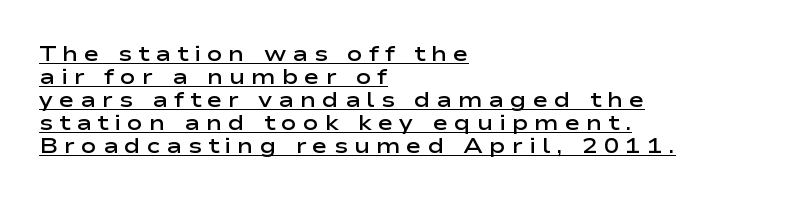
Q: Is the text bold? A: Semi-bold.
Q: Is the text italic (slanted)? A: No, it is upright.
Q: Is the text underlined? A: Yes.
Q: How is the paragraph aligned? A: Left-aligned.
Q: Is the spacing between letters normal or unusually wide? A: Unusually wide.
Q: Is the spacing between lines tight, normal or loose? A: Tight.
